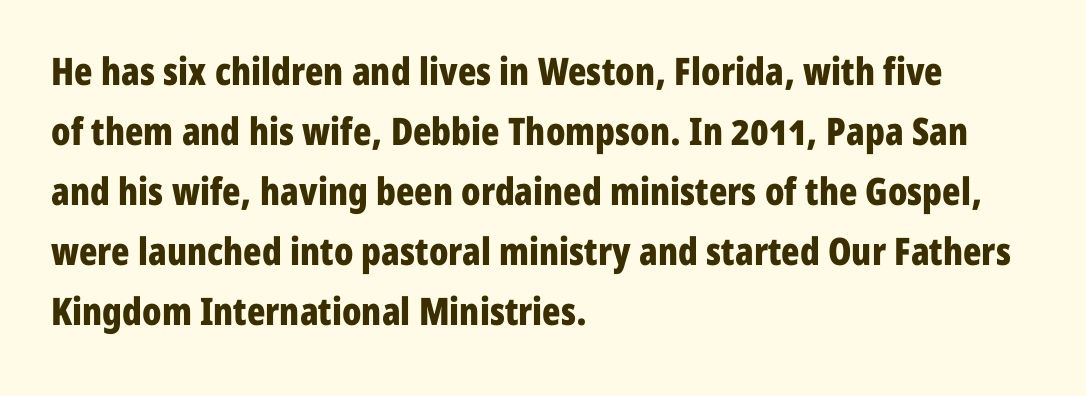
Q: Is the text bold? A: Yes.
Q: Is the text italic (slanted)? A: No, it is upright.
Q: Is the typeface a serif or a sans-serif typeface? A: Sans-serif.
Q: Is the text underlined? A: No.
Q: How is the paragraph aligned? A: Left-aligned.
Q: Is the spacing between letters normal or unusually wide? A: Normal.
Q: Is the spacing between lines tight, normal or loose? A: Normal.
Q: Width (condensed, normal, or wide)? A: Condensed.
Q: Stroke contrast? A: Low.
Q: x-height? A: Medium.
Q: Monospaced? A: No.
